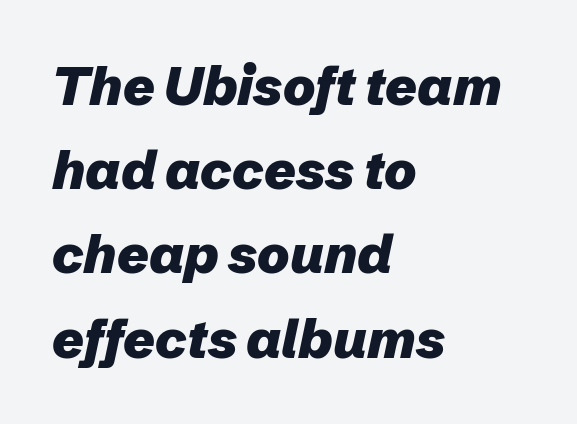
The image shows 54 px heavy type, italic (leaning right); set left-aligned, normal line spacing (1.56x), normal letter spacing, not underlined; low stroke contrast and a medium x-height.
